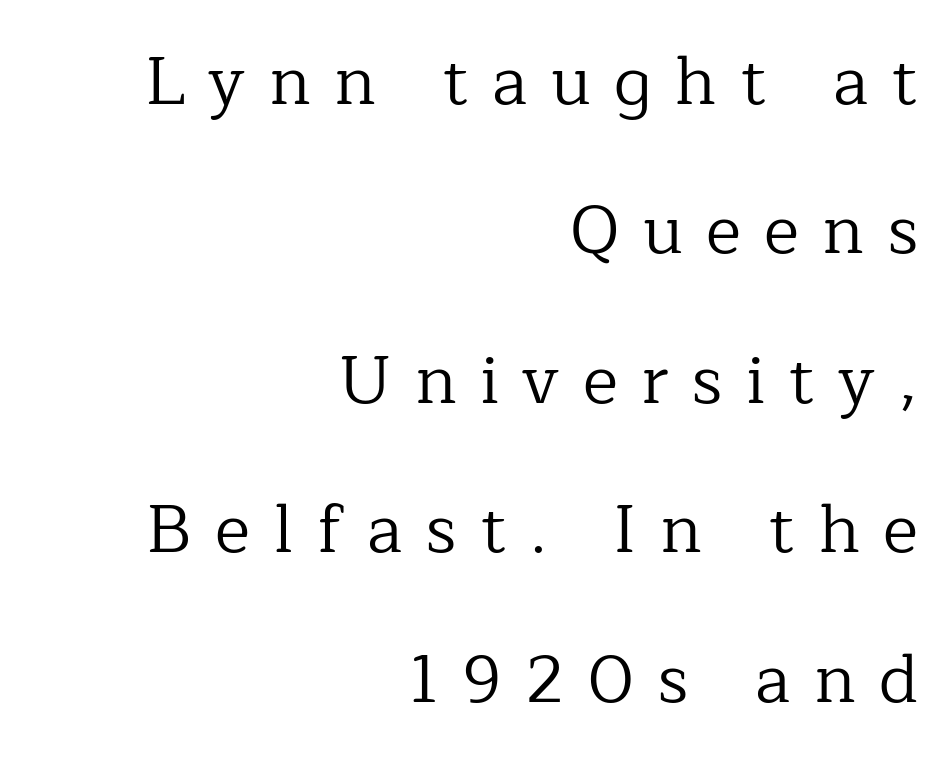
{"serif": "yes", "italic": "no", "bold": "no", "weight": "regular", "width": "normal", "stroke_contrast": "low", "x_height": "medium", "monospaced": "no", "underline": "no", "align": "right", "line_spacing": "loose", "line_spacing_ratio": 2.23, "letter_spacing": "wide", "letter_spacing_em": 0.35, "glyph_px": 67}
